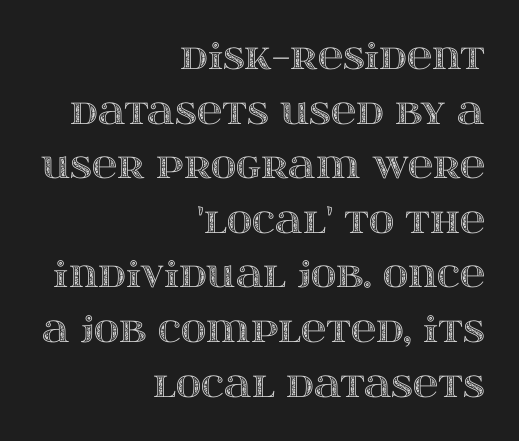
{"italic": "no", "width": "wide", "x_height": "large", "monospaced": "no", "underline": "no", "align": "right", "line_spacing": "normal", "line_spacing_ratio": 1.56, "letter_spacing": "normal", "letter_spacing_em": 0.0, "glyph_px": 35}
